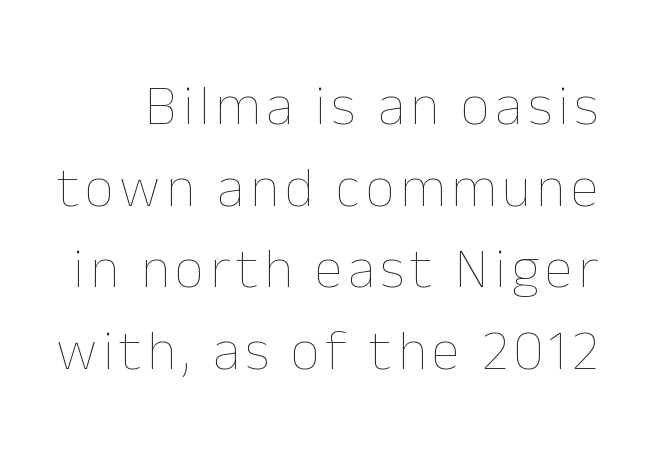
Q: Is the text bold? A: No.
Q: Is the text italic (slanted)? A: No, it is upright.
Q: Is the text underlined? A: No.
Q: Is the spacing between lines tight, normal or loose? A: Normal.
Q: Width (condensed, normal, or wide)? A: Normal.
Q: Stroke contrast? A: Low.
Q: x-height? A: Medium.
Q: Monospaced? A: No.
